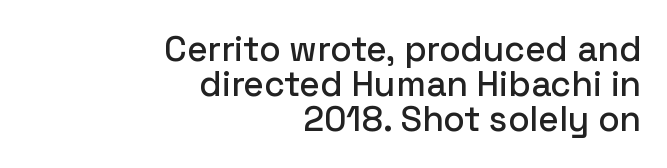
{"serif": "no", "italic": "no", "width": "normal", "stroke_contrast": "low", "x_height": "medium", "monospaced": "no", "underline": "no", "align": "right", "line_spacing": "tight", "line_spacing_ratio": 1.0, "letter_spacing": "normal", "letter_spacing_em": 0.0, "glyph_px": 35}
